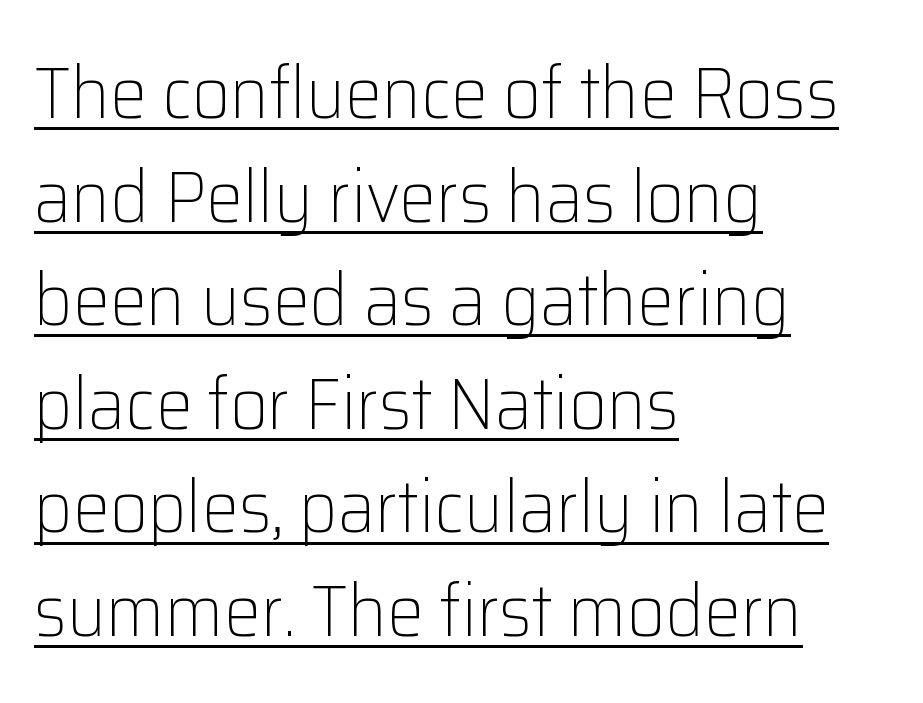
Q: Is the text bold? A: No.
Q: Is the text italic (slanted)? A: No, it is upright.
Q: Is the typeface a serif or a sans-serif typeface? A: Sans-serif.
Q: Is the text underlined? A: Yes.
Q: How is the paragraph aligned? A: Left-aligned.
Q: Is the spacing between letters normal or unusually wide? A: Normal.
Q: Is the spacing between lines tight, normal or loose? A: Normal.
Q: Width (condensed, normal, or wide)? A: Normal.
Q: Stroke contrast? A: Low.
Q: x-height? A: Medium.
Q: Monospaced? A: No.
